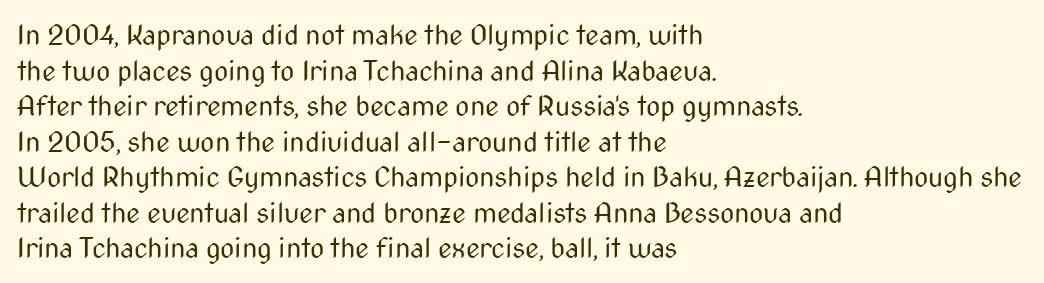
{"serif": "no", "italic": "no", "bold": "no", "weight": "regular", "width": "condensed", "stroke_contrast": "medium", "x_height": "medium", "monospaced": "no", "underline": "no", "align": "left", "line_spacing": "normal", "line_spacing_ratio": 1.27, "letter_spacing": "normal", "letter_spacing_em": 0.0, "glyph_px": 28}
